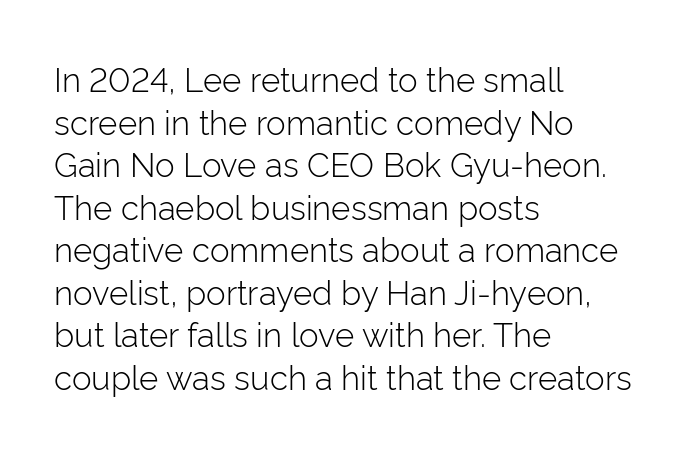
The image shows 33 px light sans-serif type, upright; set left-aligned, normal line spacing (1.29x), normal letter spacing, not underlined; low stroke contrast and a medium x-height.
